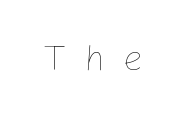
Do the letters lean? They stand straight. Unmarked baselines from the first word to the last. The strokes carry an ordinary text weight at most. Think of a printed novel: that variable character pitch is what you see here. These lines have a slow, spaced-out rhythm from letter to letter.
